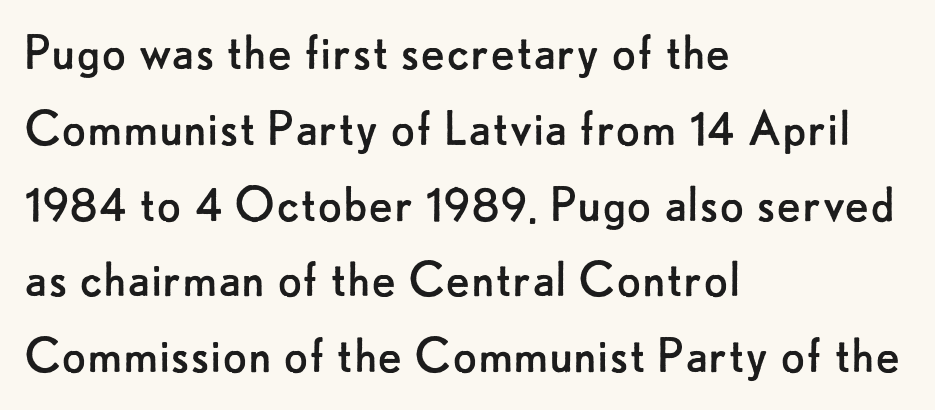
The image shows 57 px regular-weight sans-serif type, upright; set left-aligned, normal line spacing (1.33x), normal letter spacing, not underlined; low stroke contrast and a small x-height.
